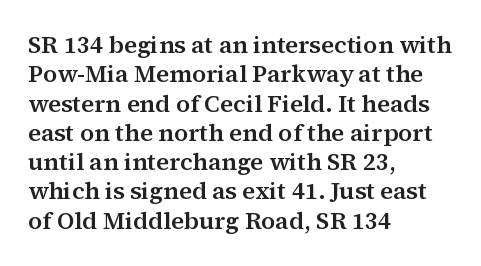
The lettering stays uniformly vertical, giving the passage a roman look. The letterforms sit shoulder to shoulder at normal distance. The setting favours the left margin, as ordinary paragraphs usually do. Decoration check: the copy has no underline.
